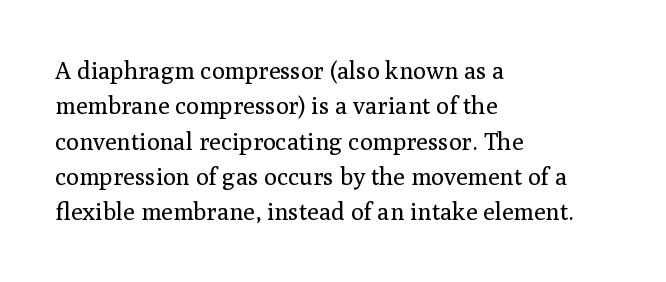
Tracking value appears to be zero — textbook default spacing. Posture: straight, roman, zero tilt. Leftover space on each line is placed entirely after the last word. This is not heavy type; no bold has been used.
